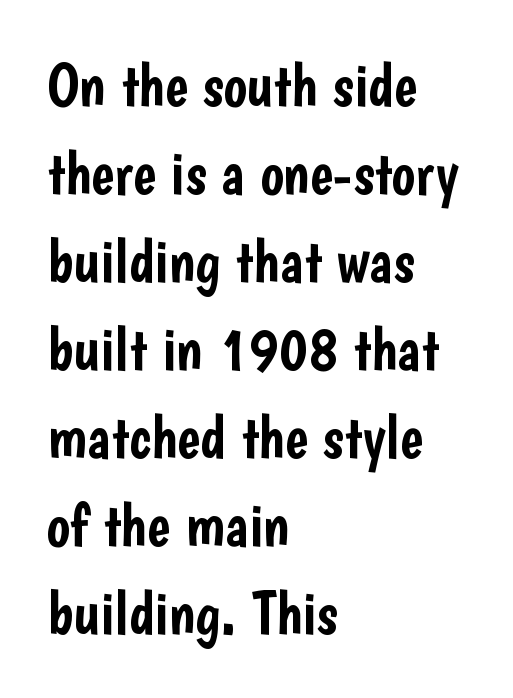
Reading down the column, the eye jumps a familiar distance to each next line. Style check: upright. Rule under the text: the space is simply empty. You could not count columns in this text — the font is proportionally spaced. In CSS terms this would be text-align: left. The gaps between neighbouring characters are ordinary and unremarkable.
